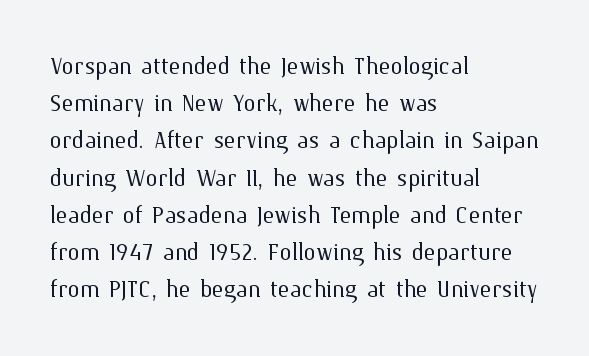
Q: Is the text bold? A: No.
Q: Is the text italic (slanted)? A: No, it is upright.
Q: Is the text underlined? A: No.
Q: How is the paragraph aligned? A: Left-aligned.
Q: Is the spacing between letters normal or unusually wide? A: Normal.
Q: Width (condensed, normal, or wide)? A: Normal.
Q: Stroke contrast? A: Medium.
Q: x-height? A: Medium.
Q: Monospaced? A: No.
